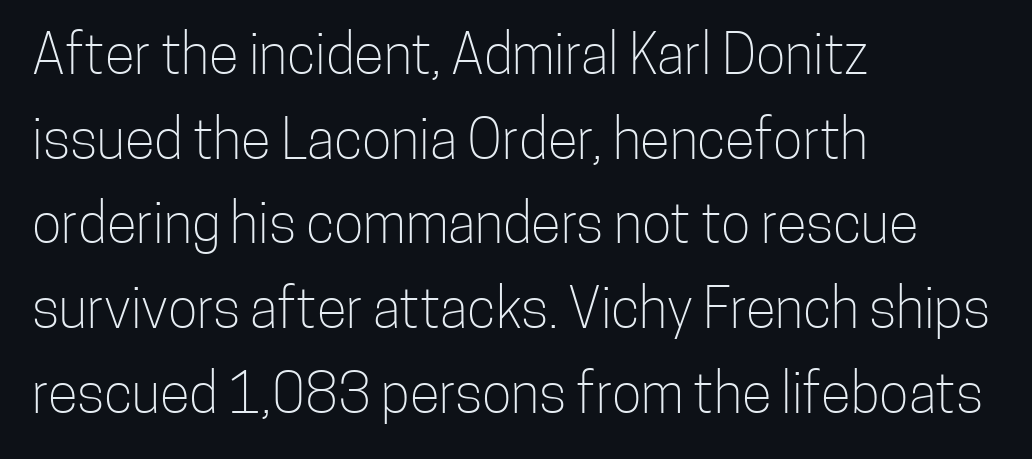
The string is rendered with underlining switched off. Tracking here is standard; glyphs follow each other at the usual distance. The font family rendered here belongs to the sans-serif group. Letters have the restrained weight of plain body copy at most.
